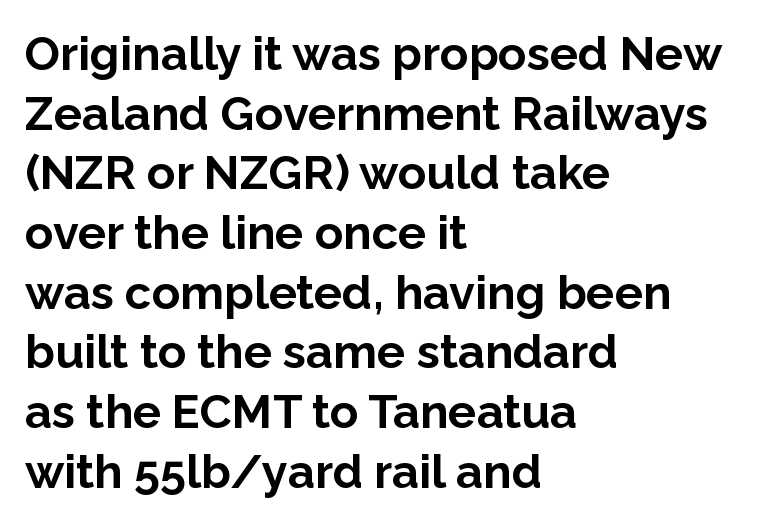
{"serif": "no", "italic": "no", "bold": "yes", "weight": "bold", "width": "normal", "stroke_contrast": "low", "x_height": "medium", "monospaced": "no", "underline": "no", "align": "left", "line_spacing": "normal", "line_spacing_ratio": 1.27, "letter_spacing": "normal", "letter_spacing_em": 0.0, "glyph_px": 47}
